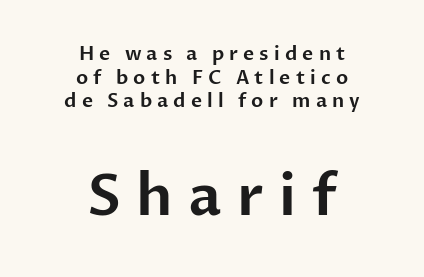
The image shows 57 px sans-serif type, upright; set centered, normal line spacing (1.25x), unusually wide letter spacing (+0.27 em), not underlined; the second (bottom) block is 3.0x larger; low stroke contrast and a medium x-height.
